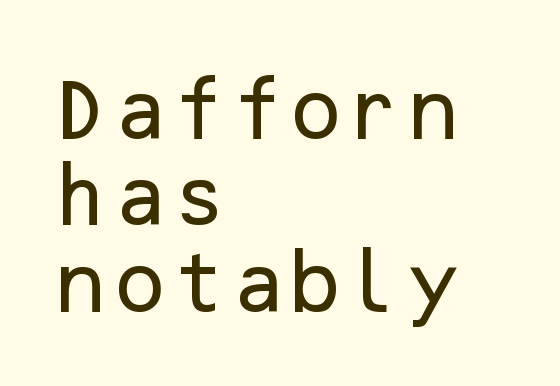
The image shows 68 px sans-serif type, upright; set left-aligned, normal line spacing (1.27x), normal letter spacing, not underlined; low stroke contrast and a medium x-height.
